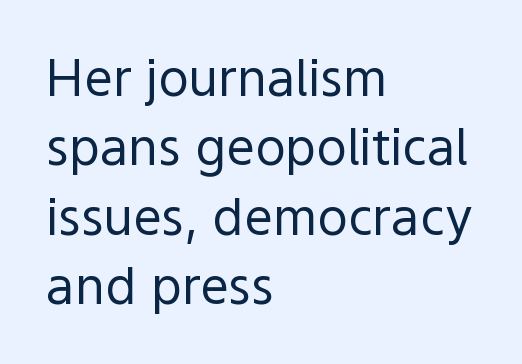
{"serif": "no", "italic": "no", "bold": "no", "weight": "regular", "width": "normal", "x_height": "medium", "monospaced": "no", "underline": "no", "align": "left", "line_spacing": "normal", "line_spacing_ratio": 1.36, "letter_spacing": "normal", "letter_spacing_em": 0.0, "glyph_px": 51}
